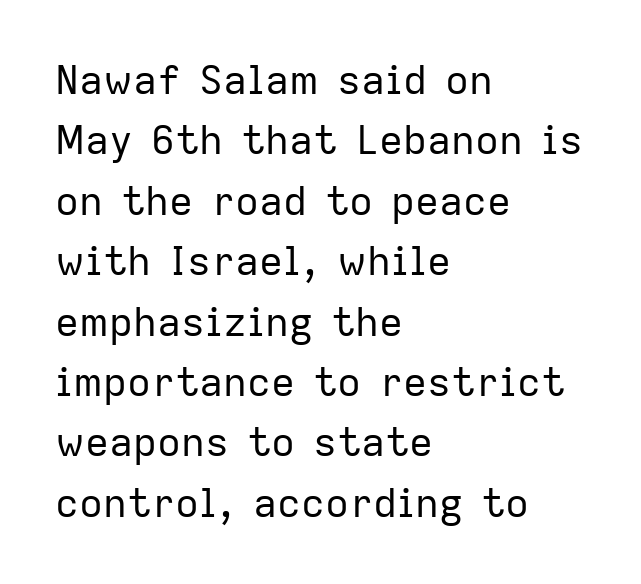
{"serif": "no", "italic": "no", "bold": "no", "weight": "regular", "width": "normal", "stroke_contrast": "low", "x_height": "medium", "monospaced": "no", "underline": "no", "align": "left", "line_spacing": "normal", "line_spacing_ratio": 1.51, "letter_spacing": "normal", "letter_spacing_em": 0.0, "glyph_px": 40}
